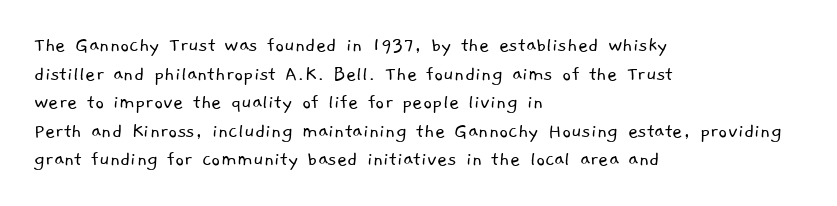
The image shows 22 px text type; set left-aligned, normal line spacing (1.3x), normal letter spacing, not underlined.
